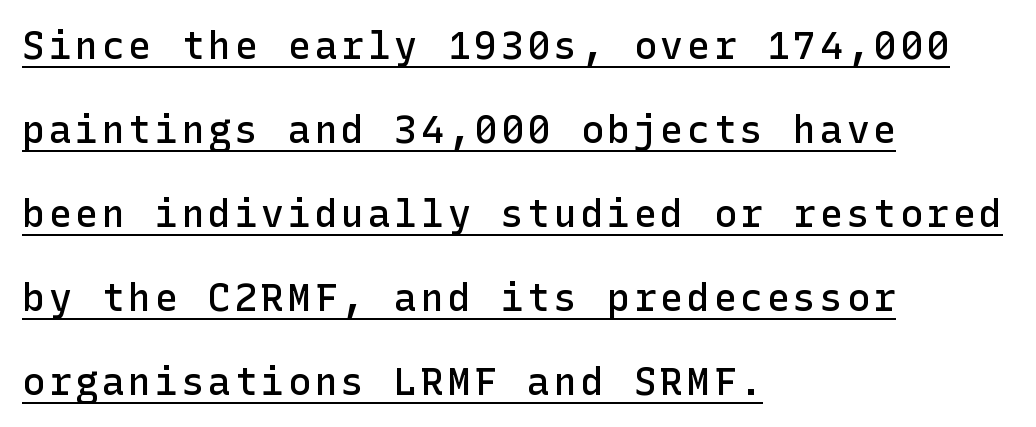
The image shows 38 px semibold sans-serif type, upright; set left-aligned, loose line spacing (2.21x), underlined; low stroke contrast and a medium x-height.
